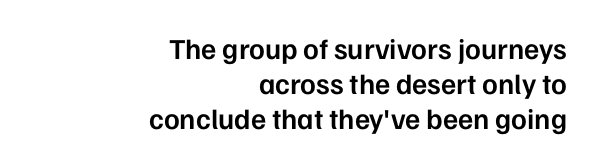
Q: Is the text bold? A: Semi-bold.
Q: Is the text italic (slanted)? A: No, it is upright.
Q: Is the typeface a serif or a sans-serif typeface? A: Sans-serif.
Q: Is the text underlined? A: No.
Q: How is the paragraph aligned? A: Right-aligned.
Q: Is the spacing between letters normal or unusually wide? A: Normal.
Q: Width (condensed, normal, or wide)? A: Normal.
Q: Stroke contrast? A: Low.
Q: x-height? A: Medium.
Q: Monospaced? A: No.
